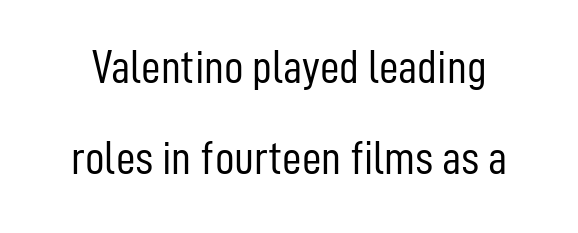
Regarding serifs, this sample does without them. Heaviness? Minimal to ordinary, like unemphasized prose. Nope, not italic — everything's standing straight. The foot of each line stays bare and open. You could fit nearly another row in the gap between these rows. Spacing between characters is what you'd get straight out of the box.
